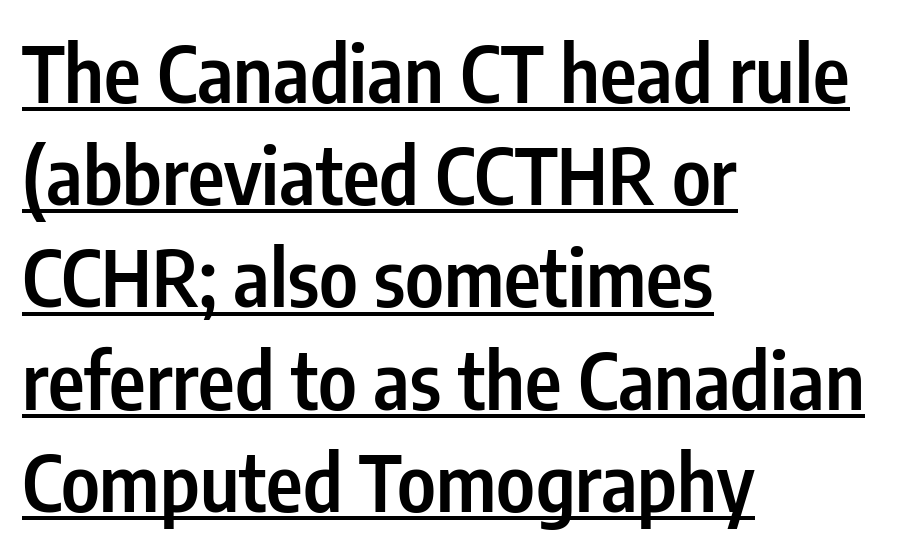
{"serif": "no", "italic": "no", "bold": "semi", "weight": "semibold", "width": "condensed", "stroke_contrast": "low", "x_height": "medium", "monospaced": "no", "underline": "yes", "align": "left", "line_spacing": "normal", "line_spacing_ratio": 1.31, "letter_spacing": "normal", "letter_spacing_em": 0.0, "glyph_px": 78}
